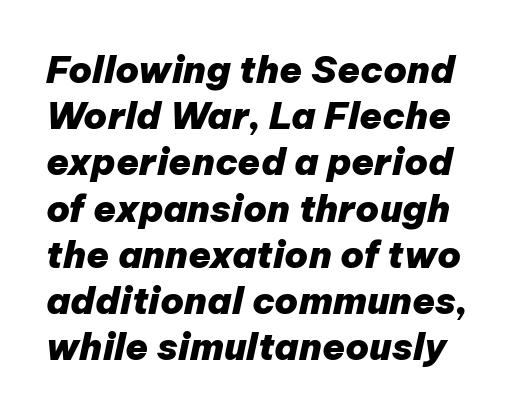
The image shows 37 px heavy type, italic (leaning right); set normal line spacing (1.25x), normal letter spacing, not underlined; low stroke contrast and a medium x-height.
